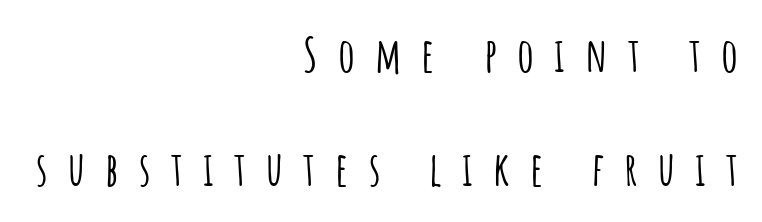
Style check: upright. A bare baseline throughout the passage. Is this a fixed-width face? No — the glyphs have proportional, varying widths. The rendering anchors every line to the right-hand side. The letters are spread apart with noticeably loose tracking.
